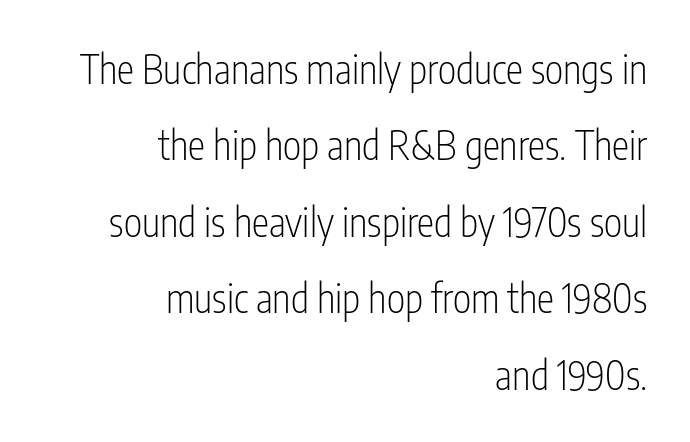
{"serif": "no", "italic": "no", "bold": "no", "weight": "light", "width": "condensed", "stroke_contrast": "low", "x_height": "medium", "monospaced": "no", "underline": "no", "align": "right", "line_spacing": "loose", "line_spacing_ratio": 1.96, "letter_spacing": "normal", "letter_spacing_em": 0.0, "glyph_px": 39}
